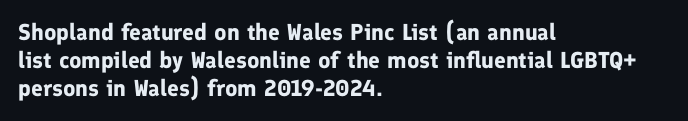
The image shows 23 px bold type, upright; set left-aligned, line spacing 1.22x, normal letter spacing, not underlined.
